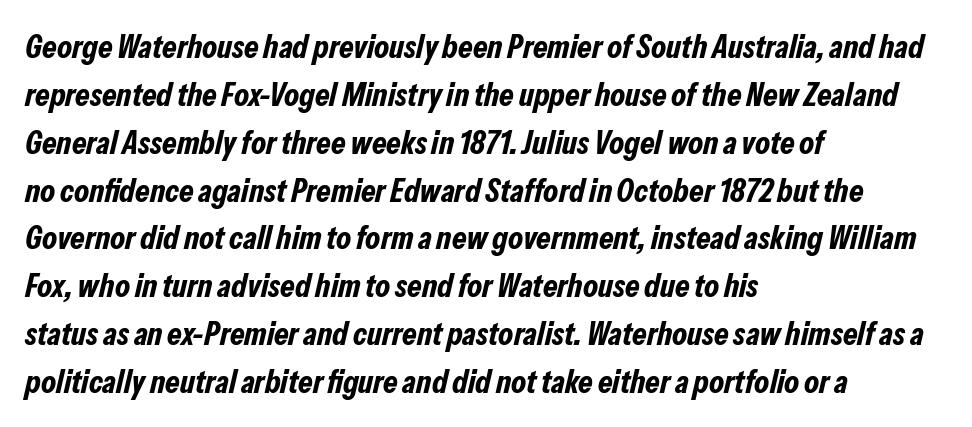
The image shows 33 px bold, condensed type, italic (leaning right); set left-aligned, normal line spacing (1.45x), normal letter spacing, not underlined; low stroke contrast and a medium x-height.
